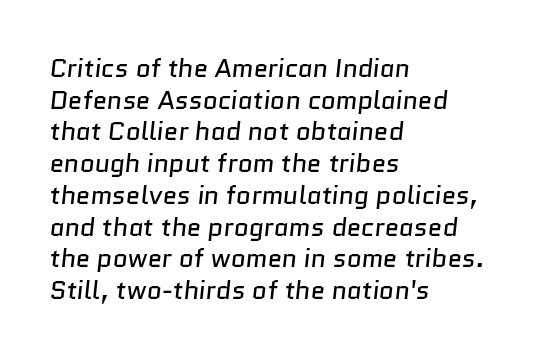
Q: Is the text bold? A: No.
Q: Is the text underlined? A: No.
Q: How is the paragraph aligned? A: Left-aligned.
Q: Is the spacing between letters normal or unusually wide? A: Normal.
